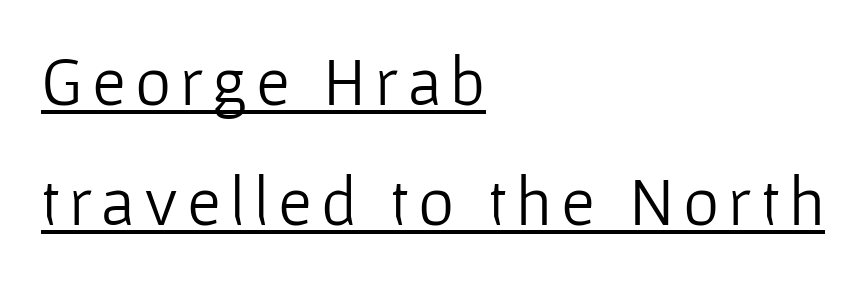
Q: Is the text bold? A: No.
Q: Is the text italic (slanted)? A: No, it is upright.
Q: Is the typeface a serif or a sans-serif typeface? A: Sans-serif.
Q: Is the text underlined? A: Yes.
Q: How is the paragraph aligned? A: Left-aligned.
Q: Width (condensed, normal, or wide)? A: Normal.
Q: Stroke contrast? A: Low.
Q: x-height? A: Medium.
Q: Monospaced? A: No.
